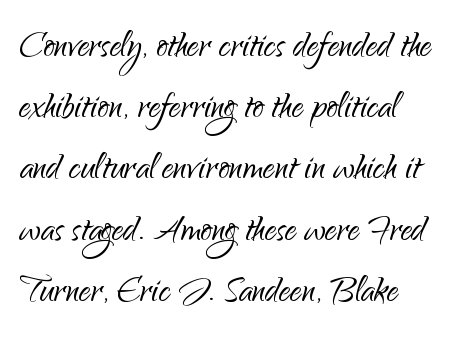
Q: Is the text bold? A: No.
Q: Is the text italic (slanted)? A: Yes.
Q: Is the typeface a serif or a sans-serif typeface? A: Sans-serif.
Q: Is the text underlined? A: No.
Q: How is the paragraph aligned? A: Left-aligned.
Q: Is the spacing between letters normal or unusually wide? A: Normal.
Q: Is the spacing between lines tight, normal or loose? A: Normal.
Q: Width (condensed, normal, or wide)? A: Normal.
Q: Stroke contrast? A: Low.
Q: x-height? A: Small.
Q: Monospaced? A: No.
